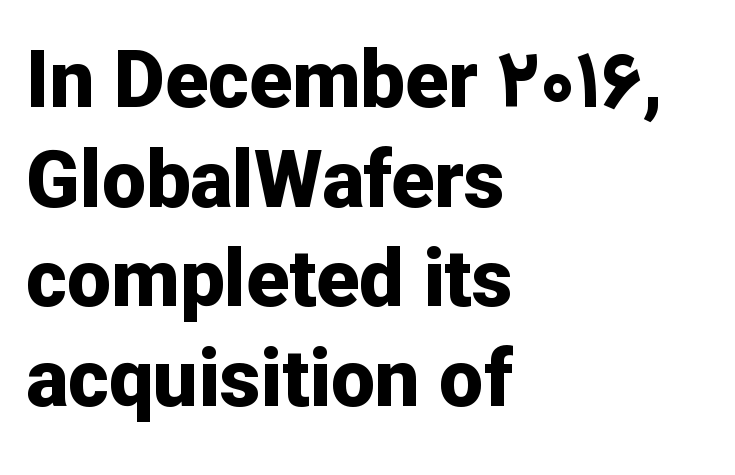
The image shows 79 px bold sans-serif type, upright; set left-aligned, normal line spacing (1.26x), normal letter spacing, not underlined; low stroke contrast and a medium x-height.
